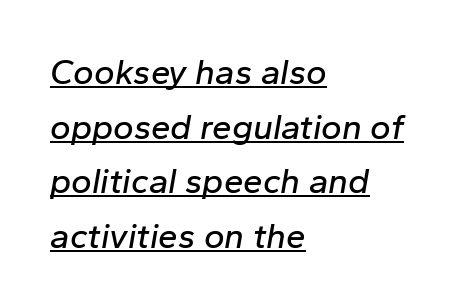
The image shows 35 px text type, italic (leaning right); set left-aligned, normal line spacing (1.56x), normal letter spacing, underlined; low stroke contrast and a medium x-height.
